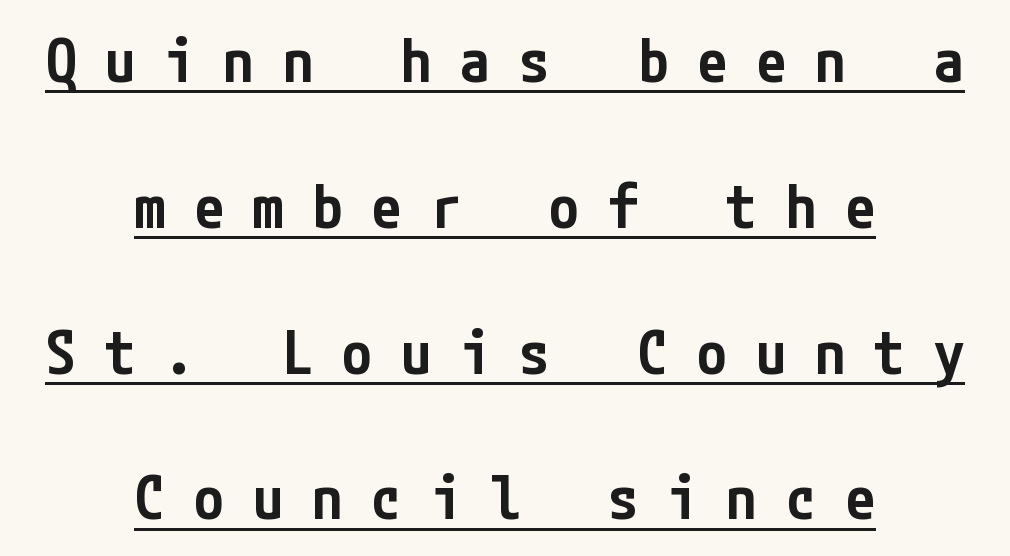
The typesetter chose a symmetrical, centered arrangement here. Emphasis is given by a line drawn under the lettering. Vertical strokes here are truly vertical. The rendering inserts visible extra space after every character.
